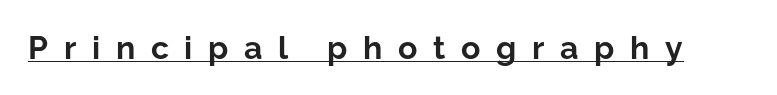
The image shows 32 px bold sans-serif type, upright; set unusually wide letter spacing (+0.49 em), underlined; low stroke contrast and a medium x-height.
